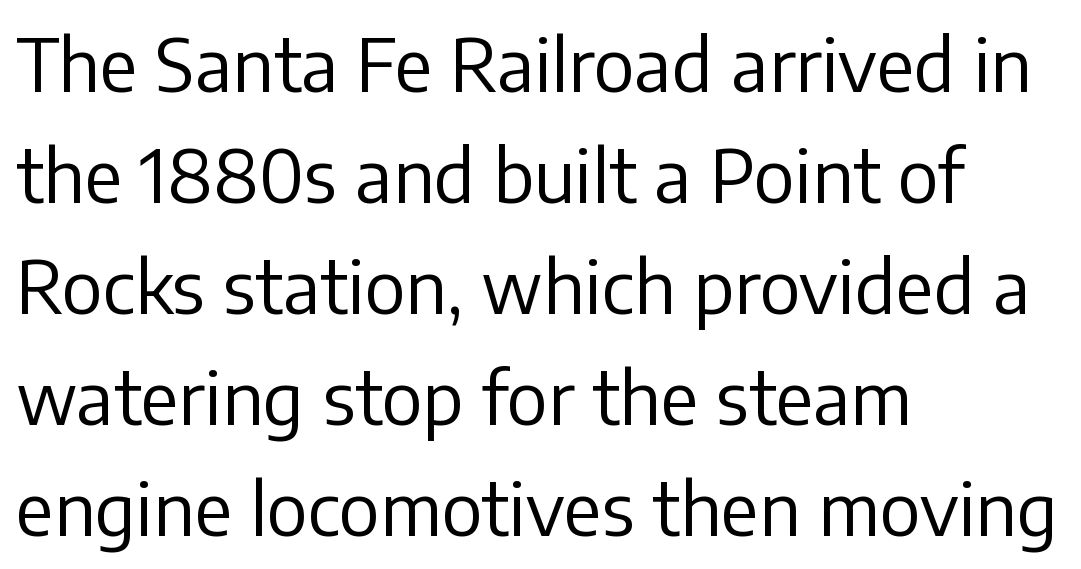
{"serif": "no", "italic": "no", "bold": "no", "weight": "regular", "width": "normal", "stroke_contrast": "low", "x_height": "medium", "monospaced": "no", "underline": "no", "align": "left", "line_spacing": "normal", "line_spacing_ratio": 1.52, "letter_spacing": "normal", "letter_spacing_em": 0.0, "glyph_px": 73}
